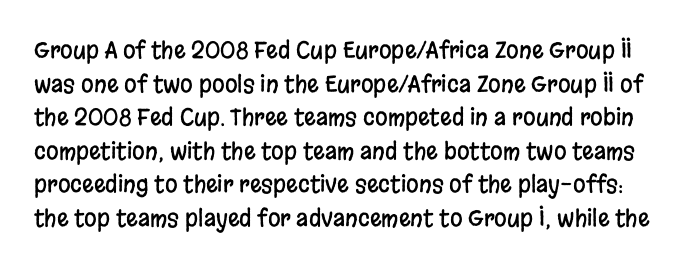
{"italic": "no", "underline": "no", "line_spacing": "normal", "line_spacing_ratio": 1.46, "letter_spacing": "normal", "letter_spacing_em": 0.0, "glyph_px": 23}
